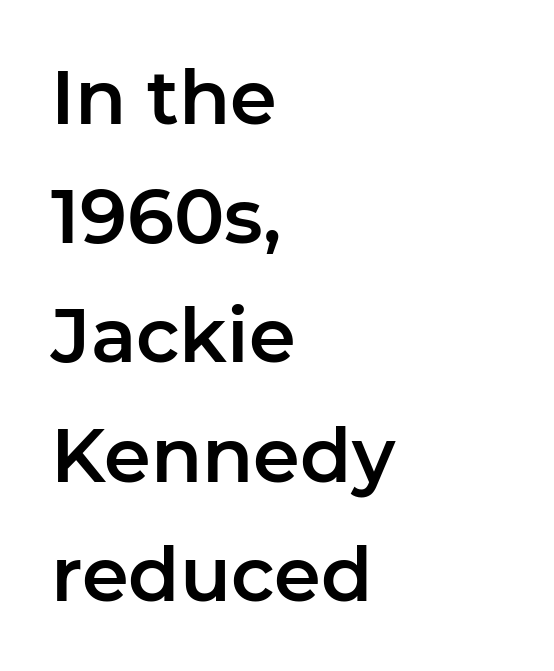
In terms of posture, this sample is upright. A typesetter would call this zero additional tracking. Visually the block forms a straight wall on the left and a jagged coastline on the right. The face used here is proportionally spaced, like ordinary book or web type.
